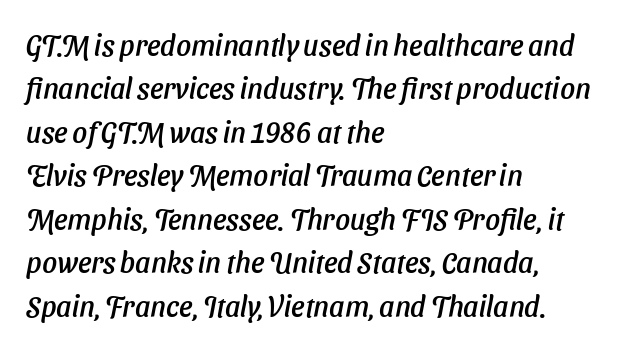
The image shows 29 px text type, italic (leaning right); set left-aligned, normal line spacing (1.5x), normal letter spacing, not underlined; low stroke contrast and a medium x-height.
